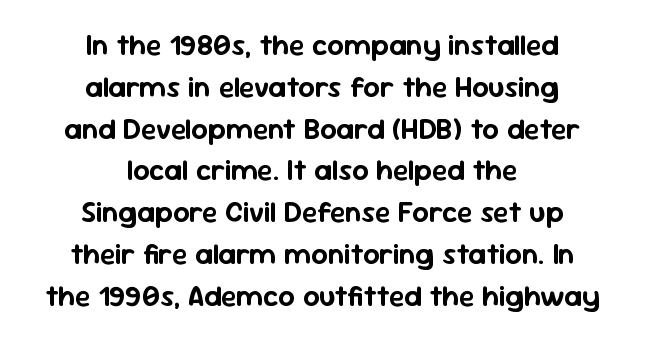
Q: Is the text italic (slanted)? A: No, it is upright.
Q: Is the typeface a serif or a sans-serif typeface? A: Sans-serif.
Q: Is the text underlined? A: No.
Q: How is the paragraph aligned? A: Centered.
Q: Is the spacing between letters normal or unusually wide? A: Normal.
Q: Is the spacing between lines tight, normal or loose? A: Normal.
Q: Width (condensed, normal, or wide)? A: Normal.
Q: Stroke contrast? A: Low.
Q: x-height? A: Medium.
Q: Monospaced? A: No.
